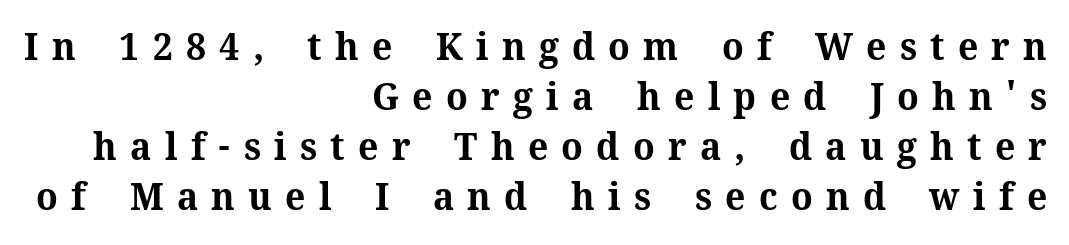
{"serif": "yes", "italic": "no", "bold": "yes", "weight": "bold", "width": "normal", "stroke_contrast": "medium", "x_height": "medium", "monospaced": "no", "underline": "no", "align": "right", "line_spacing": "normal", "line_spacing_ratio": 1.32, "letter_spacing": "wide", "letter_spacing_em": 0.35, "glyph_px": 38}
